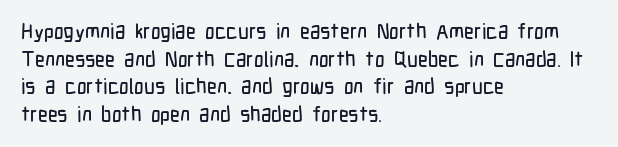
Q: Is the text italic (slanted)? A: No, it is upright.
Q: Is the text underlined? A: No.
Q: How is the paragraph aligned? A: Left-aligned.
Q: Is the spacing between letters normal or unusually wide? A: Normal.
Q: Is the spacing between lines tight, normal or loose? A: Normal.
